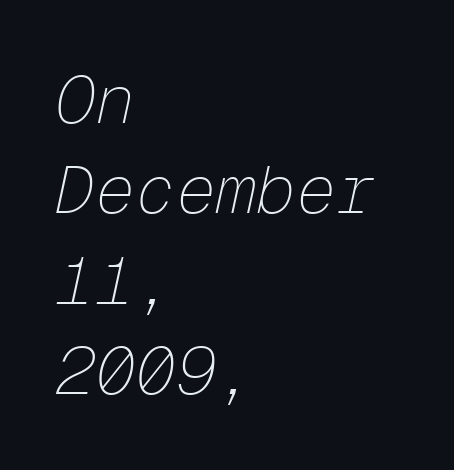
{"italic": "yes", "lean": "right", "slant_degrees": 12, "bold": "no", "weight": "thin", "width": "normal", "stroke_contrast": "low", "x_height": "medium", "monospaced": "yes", "underline": "no", "align": "left", "line_spacing": "normal", "line_spacing_ratio": 1.35, "letter_spacing": "normal", "letter_spacing_em": 0.0, "glyph_px": 67}
